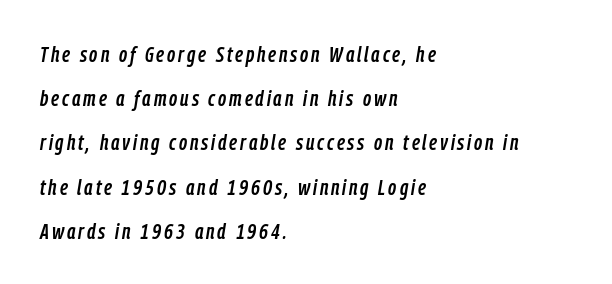
Q: Is the text italic (slanted)? A: Yes, it leans right by about 9 degrees.
Q: Is the text underlined? A: No.
Q: How is the paragraph aligned? A: Left-aligned.
Q: Is the spacing between lines tight, normal or loose? A: Loose.
